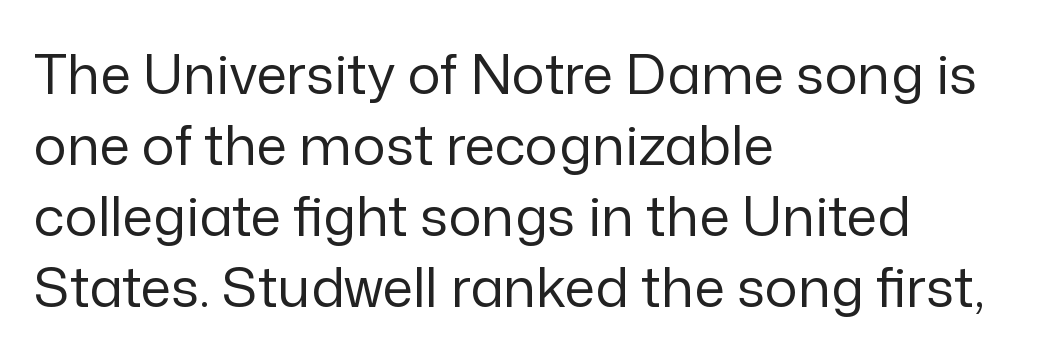
Q: Is the text bold? A: No.
Q: Is the text italic (slanted)? A: No, it is upright.
Q: Is the typeface a serif or a sans-serif typeface? A: Sans-serif.
Q: Is the text underlined? A: No.
Q: How is the paragraph aligned? A: Left-aligned.
Q: Is the spacing between letters normal or unusually wide? A: Normal.
Q: Is the spacing between lines tight, normal or loose? A: Normal.
Q: Width (condensed, normal, or wide)? A: Normal.
Q: Stroke contrast? A: Low.
Q: x-height? A: Medium.
Q: Monospaced? A: No.
